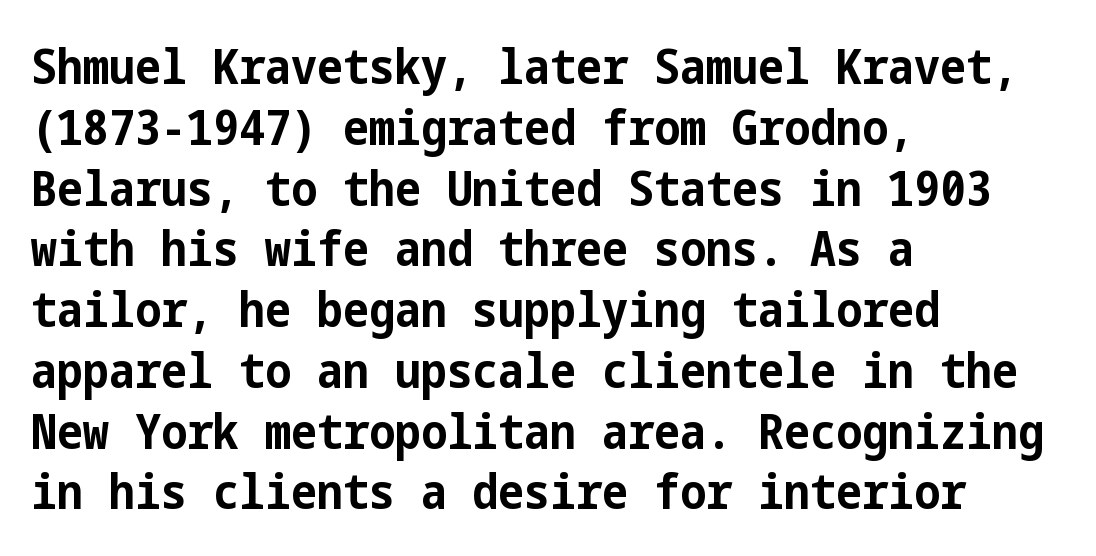
The image shows 49 px bold, condensed sans-serif type, upright; set left-aligned, line spacing 1.24x, normal letter spacing, not underlined; low stroke contrast and a medium x-height.
